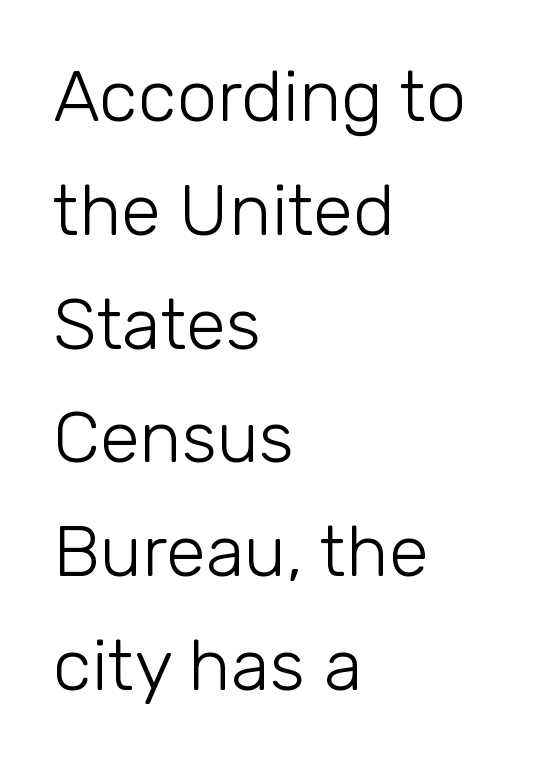
Weight: in the light-to-regular range. Nobody touched the tracking dial on this one. The rendering uses natural spacing where letterforms have individual widths. Line beginnings align vertically; line endings do not. Nothing sits at the stroke ends, so this counts as sans-serif. These lines sit exactly where default settings would place them.
